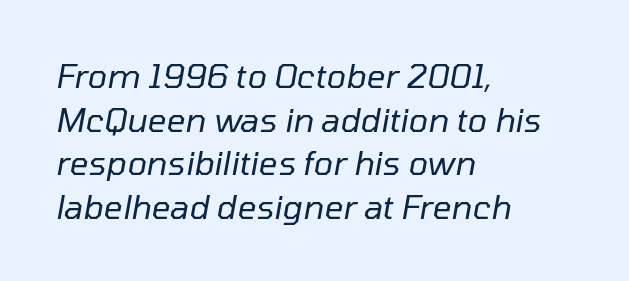
Q: Is the text bold? A: No.
Q: Is the text italic (slanted)? A: Yes, it leans right by about 10 degrees.
Q: Is the text underlined? A: No.
Q: How is the paragraph aligned? A: Left-aligned.
Q: Is the spacing between letters normal or unusually wide? A: Normal.
Q: Is the spacing between lines tight, normal or loose? A: Normal.
Q: Width (condensed, normal, or wide)? A: Normal.
Q: Stroke contrast? A: Low.
Q: x-height? A: Medium.
Q: Monospaced? A: No.
